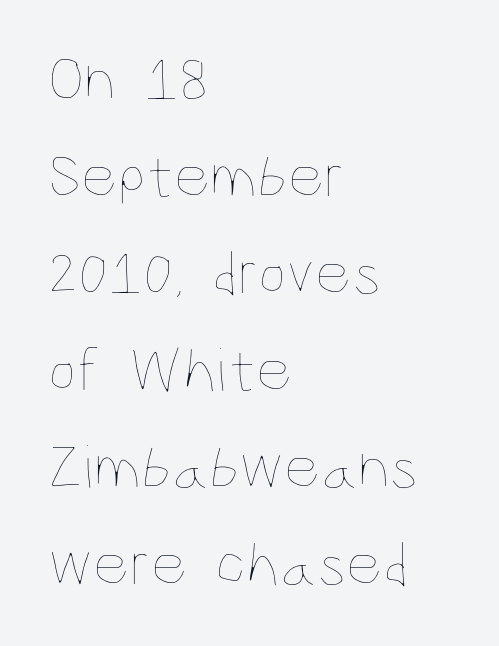
Proportional: the letters do not fall into vertical columns. Characters remain perfectly vertical along every line. Horizontal bands of white between lines are of average thickness. Heaviness? Minimal to ordinary, like unemphasized prose.
